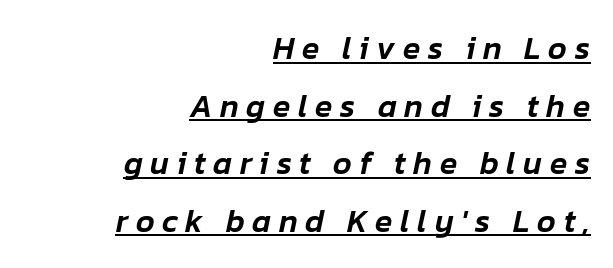
The image shows 32 px text type, italic (leaning right); set right-aligned, line spacing 1.8x, unusually wide letter spacing (+0.24 em), underlined; low stroke contrast and a medium x-height.
